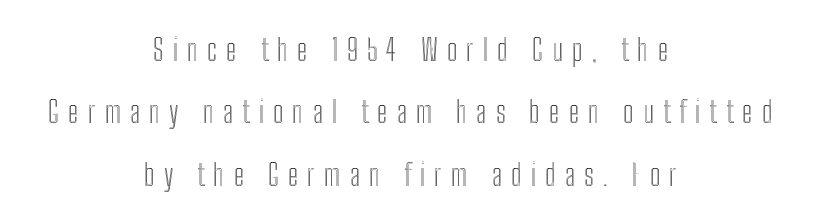
The image shows 30 px condensed type, upright; set centered, loose line spacing (2.08x), unusually wide letter spacing (+0.3 em), not underlined; a medium x-height.
